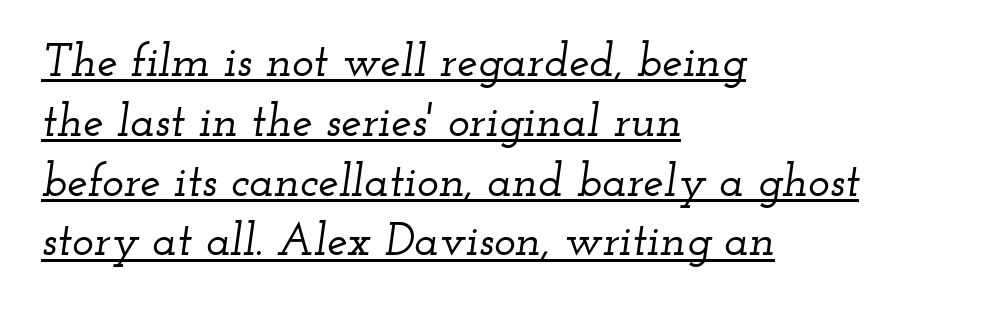
{"serif": "yes", "italic": "yes", "lean": "right", "slant_degrees": 12, "width": "wide", "stroke_contrast": "low", "x_height": "small", "monospaced": "no", "underline": "yes", "align": "left", "line_spacing": "normal", "line_spacing_ratio": 1.3, "letter_spacing": "normal", "letter_spacing_em": 0.0, "glyph_px": 46}
